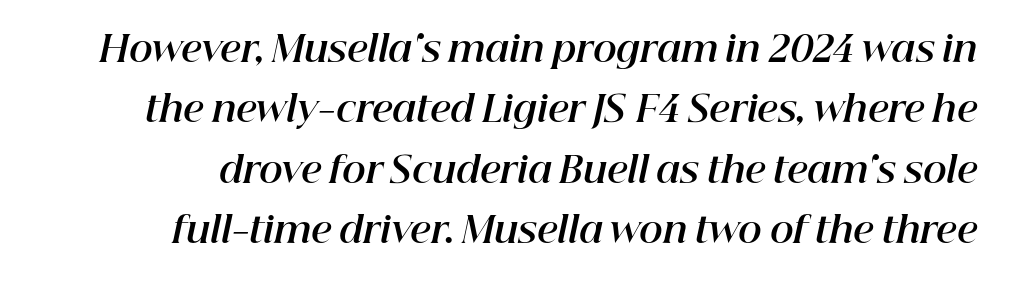
Q: Is the text bold? A: Yes.
Q: Is the text italic (slanted)? A: Yes, it leans right by about 12 degrees.
Q: Is the text underlined? A: No.
Q: Is the spacing between letters normal or unusually wide? A: Normal.
Q: Is the spacing between lines tight, normal or loose? A: Normal.
Q: Width (condensed, normal, or wide)? A: Normal.
Q: Stroke contrast? A: High.
Q: x-height? A: Medium.
Q: Monospaced? A: No.
